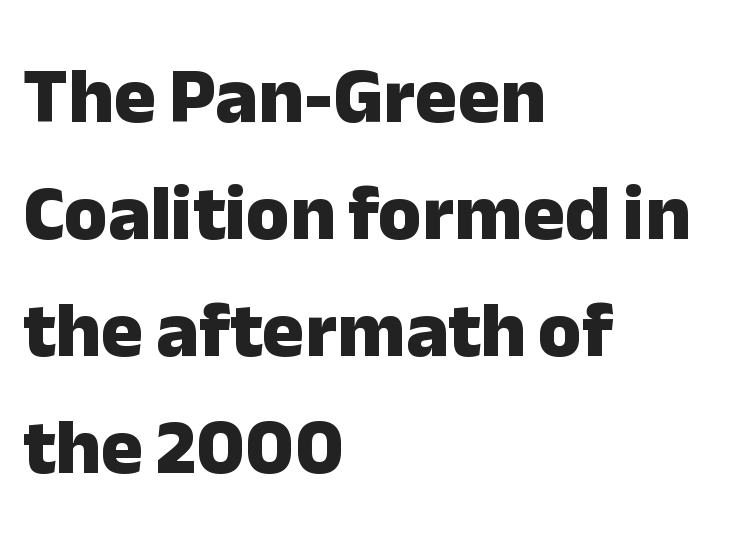
The image shows 79 px heavy sans-serif type, upright; set left-aligned, normal line spacing (1.48x), normal letter spacing, not underlined; low stroke contrast and a medium x-height.
